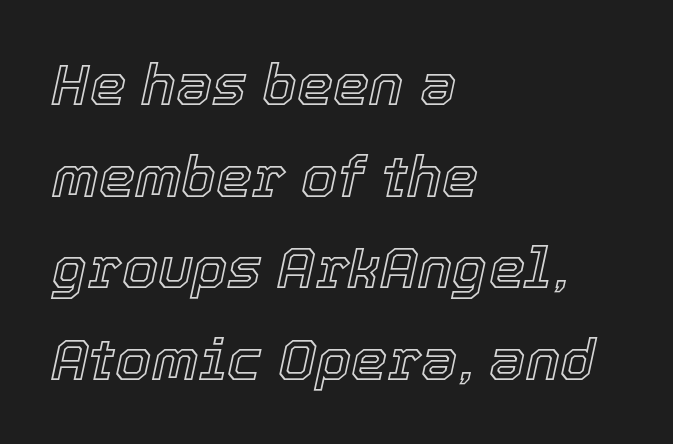
The image shows 58 px text type, italic (leaning right); set left-aligned, normal line spacing (1.58x), normal letter spacing, not underlined; a medium x-height.
